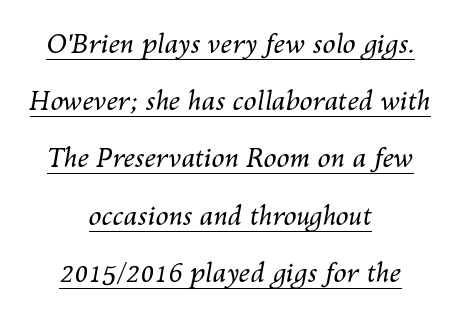
The image shows 26 px text type, italic (leaning right); set centered, loose line spacing (2.2x), normal letter spacing, underlined.
